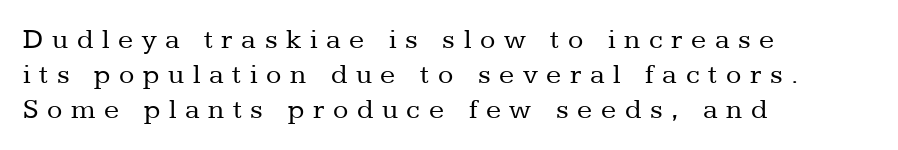
Q: Is the text bold? A: No.
Q: Is the text italic (slanted)? A: No, it is upright.
Q: Is the typeface a serif or a sans-serif typeface? A: Serif.
Q: Is the text underlined? A: No.
Q: How is the paragraph aligned? A: Left-aligned.
Q: Is the spacing between letters normal or unusually wide? A: Unusually wide.
Q: Is the spacing between lines tight, normal or loose? A: Normal.
Q: Width (condensed, normal, or wide)? A: Normal.
Q: Stroke contrast? A: Low.
Q: x-height? A: Medium.
Q: Monospaced? A: No.
